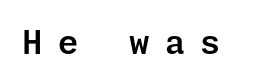
The image shows 33 px sans-serif type, upright; set unusually wide letter spacing (+0.46 em), not underlined; low stroke contrast and a medium x-height.
